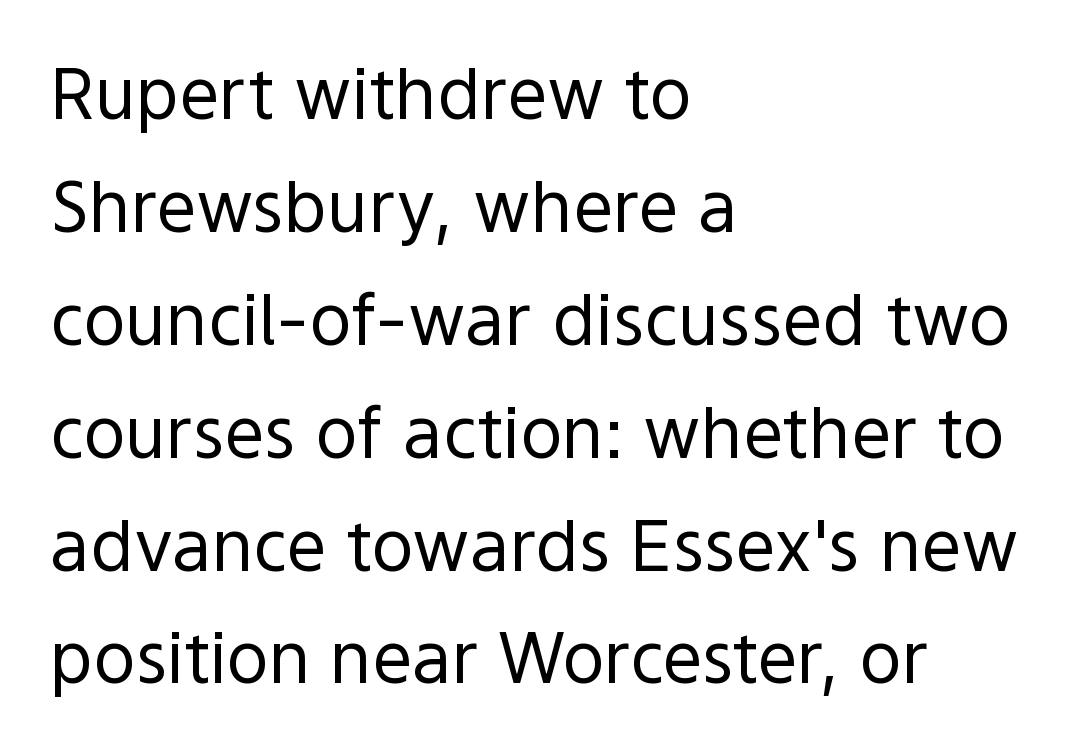
{"serif": "no", "italic": "no", "bold": "no", "weight": "regular", "width": "normal", "x_height": "medium", "monospaced": "no", "underline": "no", "align": "left", "line_spacing": "normal", "line_spacing_ratio": 1.59, "letter_spacing": "normal", "letter_spacing_em": 0.0, "glyph_px": 71}
